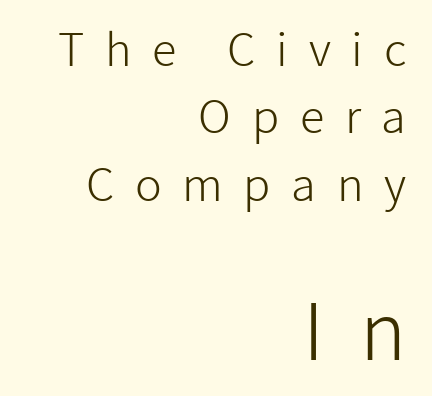
{"serif": "no", "italic": "no", "bold": "no", "weight": "light", "width": "normal", "stroke_contrast": "low", "x_height": "medium", "monospaced": "no", "underline": "no", "align": "right", "line_spacing": "normal", "line_spacing_ratio": 1.5, "letter_spacing": "wide", "letter_spacing_em": 0.46, "larger_block": "second", "size_ratio": 1.73, "glyph_px": 78}
